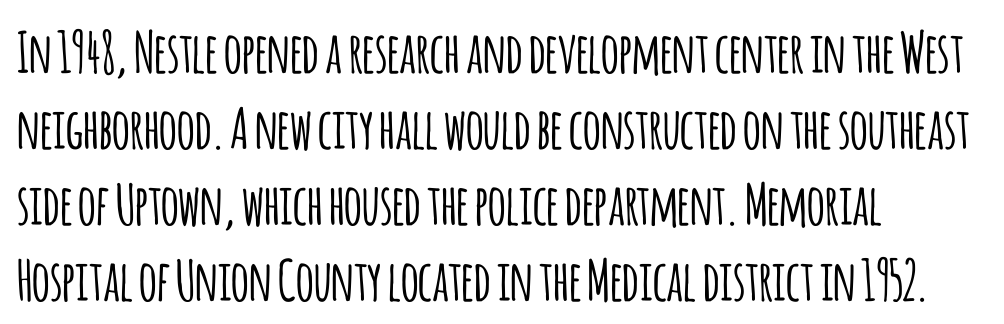
Q: Is the text italic (slanted)? A: No, it is upright.
Q: Is the typeface a serif or a sans-serif typeface? A: Sans-serif.
Q: Is the text underlined? A: No.
Q: How is the paragraph aligned? A: Left-aligned.
Q: Is the spacing between letters normal or unusually wide? A: Normal.
Q: Is the spacing between lines tight, normal or loose? A: Normal.
Q: Width (condensed, normal, or wide)? A: Condensed.
Q: Stroke contrast? A: Low.
Q: x-height? A: Large.
Q: Monospaced? A: No.
